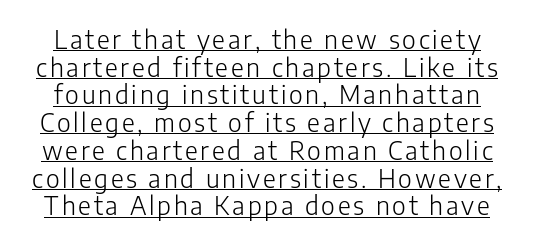
You can tell it's not italic because the verticals are truly vertical. The block of text is dense from top to bottom, with scant space between rows. Each line of the rendering has a horizontal stroke beneath the glyphs. On a weight scale, this lands at 450 or below.
